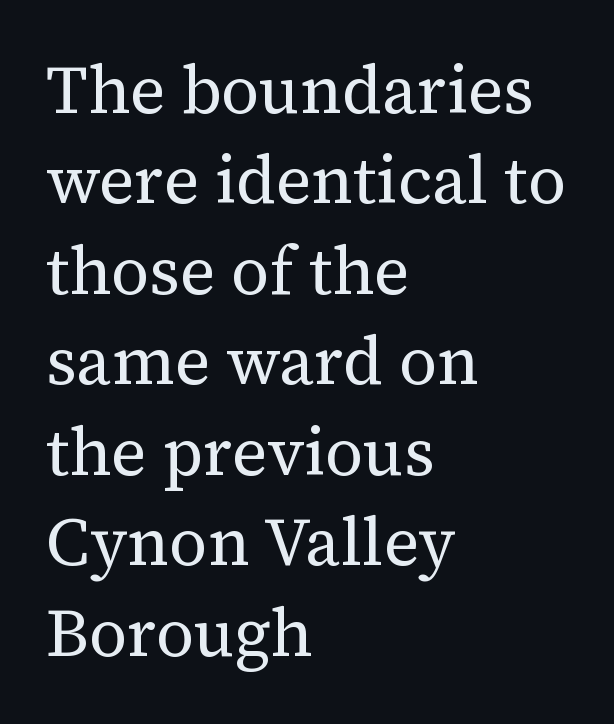
The image shows 67 px regular-weight serif type, upright; set left-aligned, normal line spacing (1.35x), normal letter spacing, not underlined; medium stroke contrast and a medium x-height.
